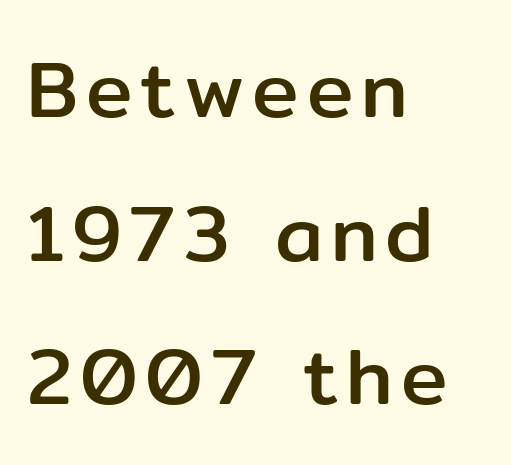
Type without underlining. These lines are set flush left with a ragged right edge. The letters stand upright; this is a roman face. Regarding serifs, this sample does without them.
